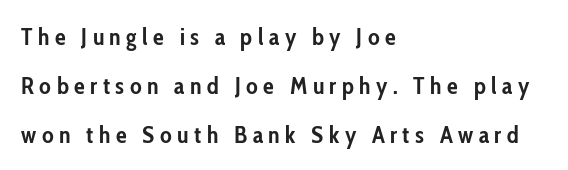
Observe the wide spacing: letters keep a clear distance from each other. Ordinary non-slanted type is in use. Is the block centered? No — it sits flush against the left margin. Underline: absent. What's the leading like? Stretched, with rows far apart. Emphasis by weight is at full strength: bold.
